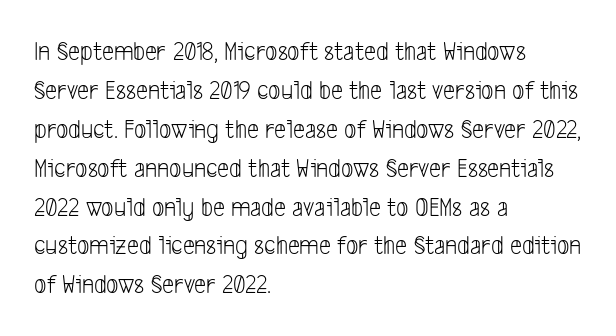
The image shows 27 px text type; set left-aligned, normal line spacing (1.44x), normal letter spacing, not underlined.
